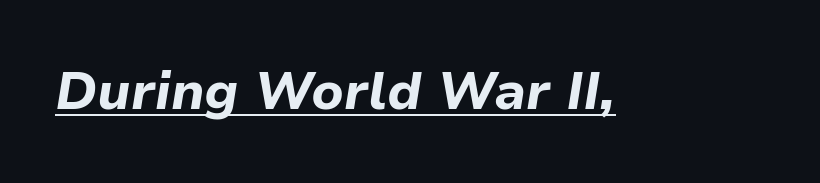
Q: Is the text bold? A: Yes.
Q: Is the text italic (slanted)? A: Yes, it leans right by about 9 degrees.
Q: Is the text underlined? A: Yes.
Q: Is the spacing between letters normal or unusually wide? A: Normal.
Q: Width (condensed, normal, or wide)? A: Normal.
Q: Stroke contrast? A: Low.
Q: x-height? A: Medium.
Q: Monospaced? A: No.
